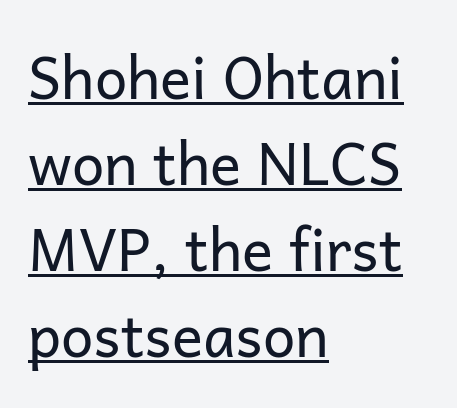
Q: Is the text bold? A: No.
Q: Is the text italic (slanted)? A: No, it is upright.
Q: Is the typeface a serif or a sans-serif typeface? A: Sans-serif.
Q: Is the text underlined? A: Yes.
Q: How is the paragraph aligned? A: Left-aligned.
Q: Is the spacing between letters normal or unusually wide? A: Normal.
Q: Is the spacing between lines tight, normal or loose? A: Normal.
Q: Width (condensed, normal, or wide)? A: Normal.
Q: Stroke contrast? A: Low.
Q: x-height? A: Medium.
Q: Monospaced? A: No.
